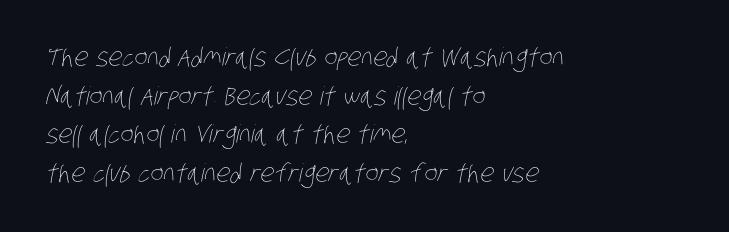
Q: Is the text bold? A: No.
Q: Is the text underlined? A: No.
Q: How is the paragraph aligned? A: Left-aligned.
Q: Is the spacing between letters normal or unusually wide? A: Normal.
Q: Is the spacing between lines tight, normal or loose? A: Normal.
